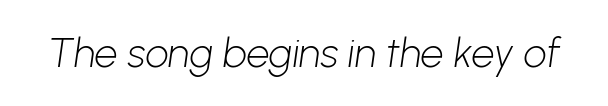
Q: Is the text bold? A: No.
Q: Is the typeface a serif or a sans-serif typeface? A: Sans-serif.
Q: Is the text underlined? A: No.
Q: Is the spacing between letters normal or unusually wide? A: Normal.
Q: Width (condensed, normal, or wide)? A: Normal.
Q: Stroke contrast? A: Low.
Q: x-height? A: Medium.
Q: Monospaced? A: No.
